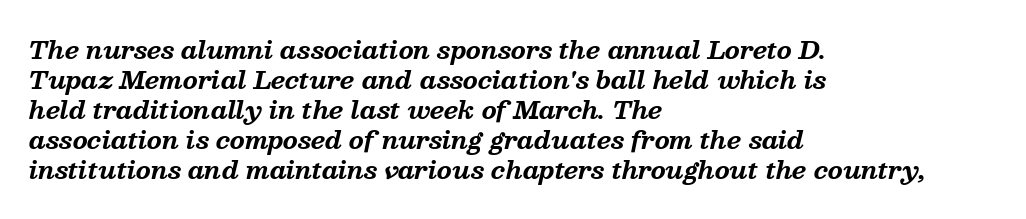
The image shows 24 px bold type, italic (leaning right); set left-aligned, normal line spacing (1.25x), normal letter spacing, not underlined.
